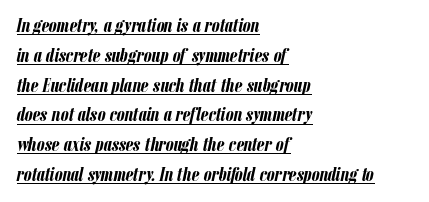
{"italic": "yes", "lean": "right", "slant_degrees": 12, "bold": "yes", "underline": "yes", "align": "left", "line_spacing": "normal", "line_spacing_ratio": 1.49, "letter_spacing": "normal", "letter_spacing_em": 0.0, "glyph_px": 20}
